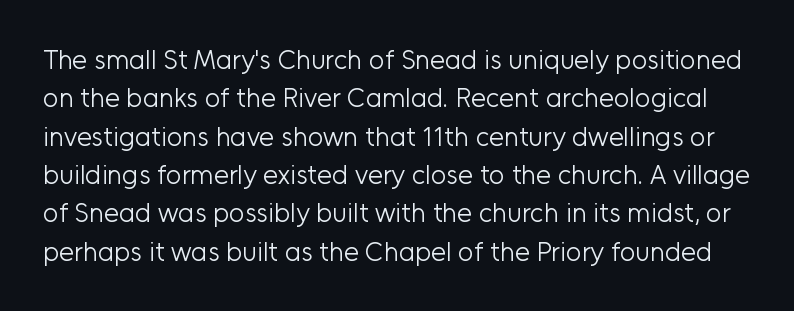
{"italic": "no", "bold": "no", "underline": "no", "line_spacing": "normal", "line_spacing_ratio": 1.42, "letter_spacing": "normal", "letter_spacing_em": 0.0, "glyph_px": 27}
